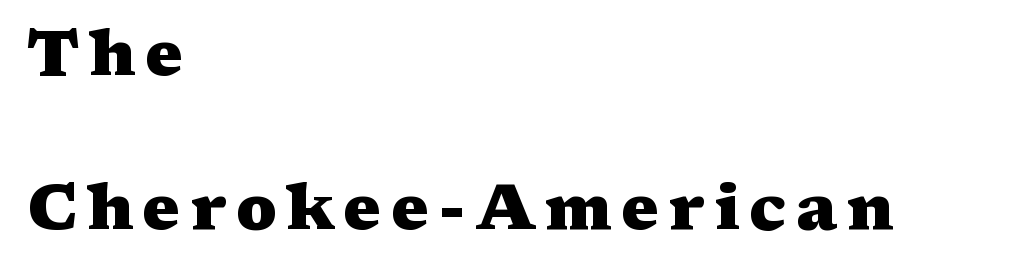
The passage shown is emphatically bold. Words float on clear page, feet unadorned. Compared with a centered layout, this one pins lines to the left instead. Honestly, the rows look like they've been pulled way apart. Note: serifs present on the glyphs. The passage shown is typed in a proportional face where columns would drift.
